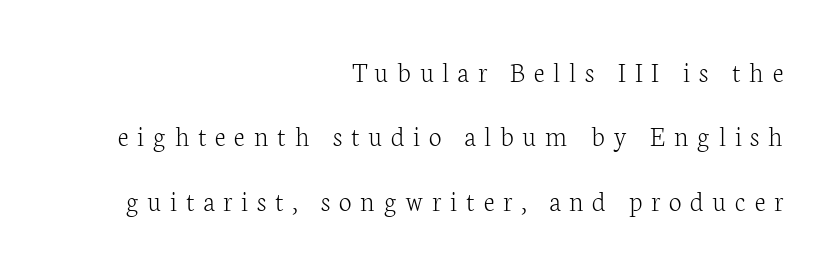
Q: Is the text bold? A: No.
Q: Is the text italic (slanted)? A: No, it is upright.
Q: Is the typeface a serif or a sans-serif typeface? A: Serif.
Q: Is the text underlined? A: No.
Q: How is the paragraph aligned? A: Right-aligned.
Q: Is the spacing between letters normal or unusually wide? A: Unusually wide.
Q: Is the spacing between lines tight, normal or loose? A: Loose.
Q: Width (condensed, normal, or wide)? A: Normal.
Q: Stroke contrast? A: Low.
Q: x-height? A: Medium.
Q: Monospaced? A: No.
